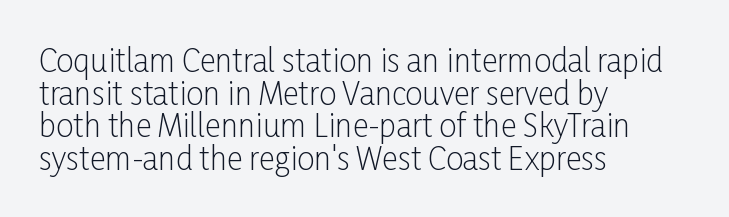
{"serif": "no", "italic": "no", "bold": "no", "weight": "light", "width": "condensed", "stroke_contrast": "low", "x_height": "medium", "monospaced": "no", "underline": "no", "align": "left", "line_spacing": "tight", "line_spacing_ratio": 1.05, "letter_spacing": "normal", "letter_spacing_em": 0.0, "glyph_px": 31}
